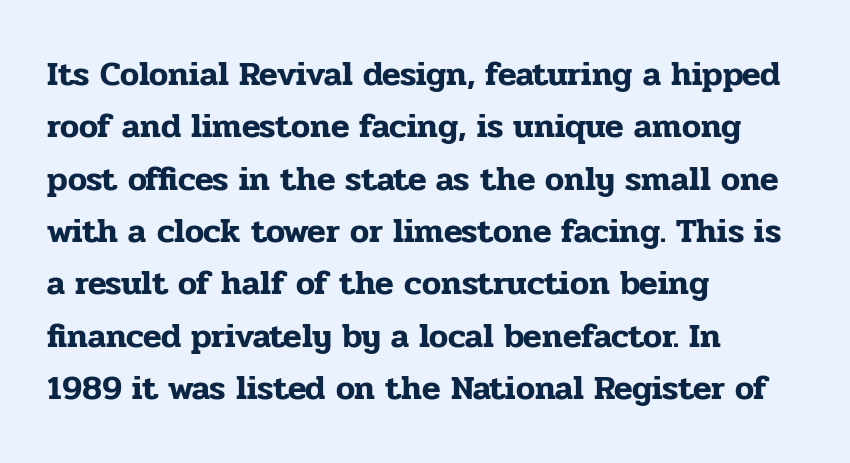
Baseline-to-baseline distance is the conventional proportion of letter height. Proportional: the letters do not fall into vertical columns. When letters stand straight like this, we call the style roman or upright. Classification — serif.
